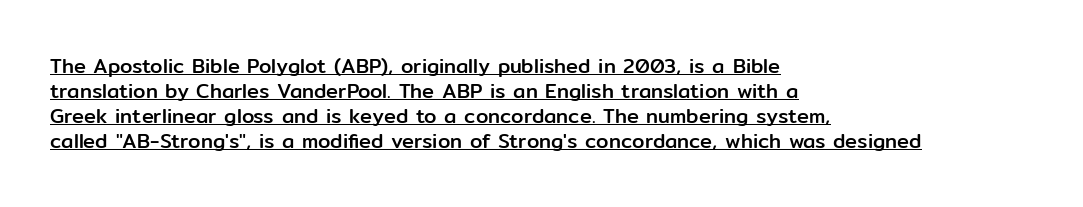
Tracking here is standard; glyphs follow each other at the usual distance. This rendering uses left alignment, leaving the right contour irregular. Posture: vertical. The lines sit at an ordinary, default distance from one another. Emphasis is given by a line drawn under the lettering.
